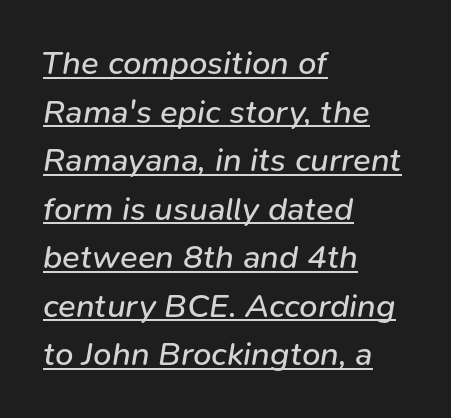
The line texture is even and compact thanks to regular tracking. Spacing verdict: proportional, widths tailored to each character. Beneath each row of characters lies a ruled line. Does the copy run flush right? No — it runs flush left.
